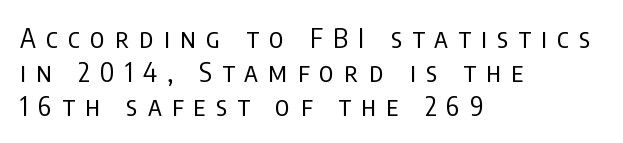
{"italic": "no", "bold": "no", "underline": "no", "align": "left", "line_spacing": "normal", "line_spacing_ratio": 1.26, "letter_spacing": "wide", "letter_spacing_em": 0.38, "glyph_px": 27}
